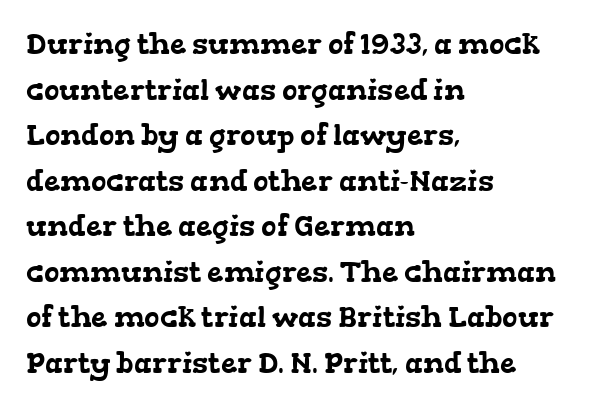
{"serif": "yes", "width": "wide", "stroke_contrast": "low", "x_height": "medium", "monospaced": "no", "underline": "no", "align": "left", "line_spacing": "normal", "line_spacing_ratio": 1.57, "letter_spacing": "normal", "letter_spacing_em": 0.0, "glyph_px": 29}
